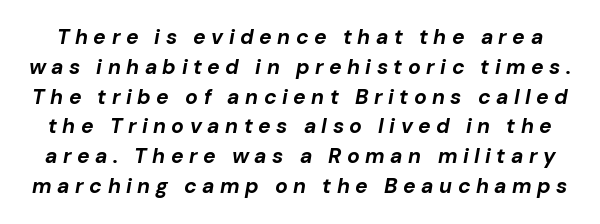
Characters are canted at an angle relative to the baseline's perpendicular. The horizontal fit of the characters is loose and conspicuously gappy. The words here are not underlined. Does the weight exceed regular? Yes, all the way to bold. Regarding leading, the lines here are spaced in the standard way.
